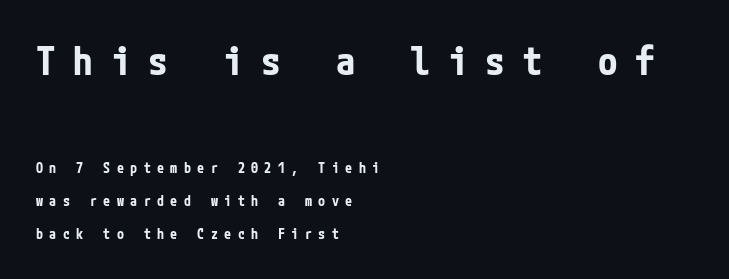
{"serif": "no", "italic": "no", "bold": "yes", "weight": "bold", "width": "condensed", "stroke_contrast": "low", "x_height": "medium", "underline": "no", "align": "left", "line_spacing": "loose", "line_spacing_ratio": 2.35, "letter_spacing": "wide", "letter_spacing_em": 0.46, "larger_block": "first", "size_ratio": 2.79, "glyph_px": 39}
